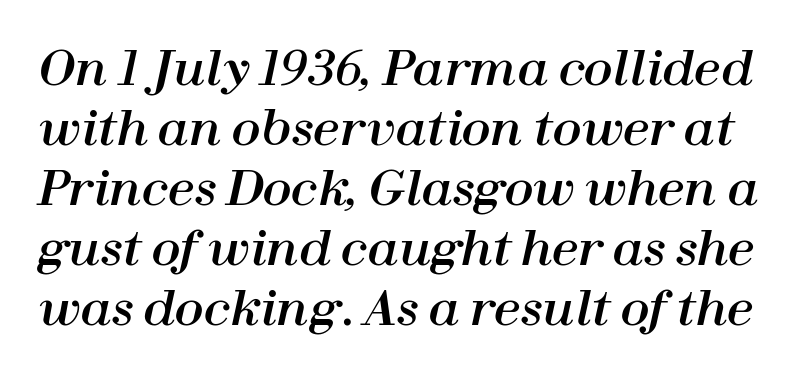
Q: Is the text italic (slanted)? A: Yes, it leans right by about 12 degrees.
Q: Is the text underlined? A: No.
Q: Is the spacing between letters normal or unusually wide? A: Normal.
Q: Is the spacing between lines tight, normal or loose? A: Normal.
Q: Width (condensed, normal, or wide)? A: Normal.
Q: Stroke contrast? A: High.
Q: x-height? A: Medium.
Q: Monospaced? A: No.
